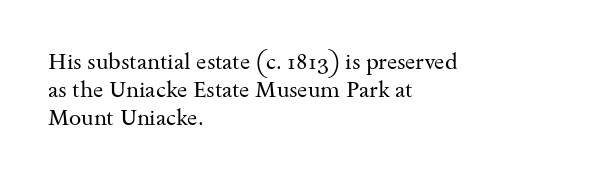
Q: Is the text bold? A: No.
Q: Is the text italic (slanted)? A: No, it is upright.
Q: Is the text underlined? A: No.
Q: How is the paragraph aligned? A: Left-aligned.
Q: Is the spacing between letters normal or unusually wide? A: Normal.
Q: Is the spacing between lines tight, normal or loose? A: Normal.
